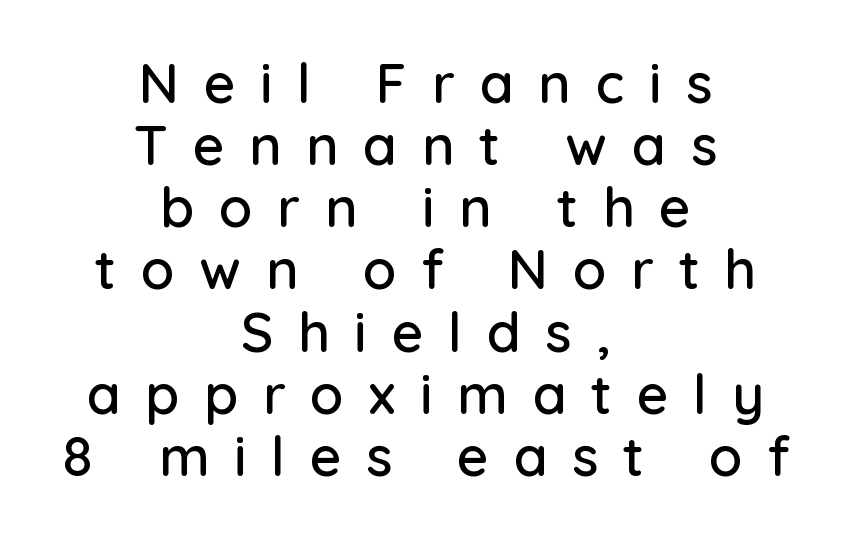
Lines of text with bare space underneath. One glance says dense: line gaps are narrower than usual. You could not count columns in this text — the font is proportionally spaced. Casual observation: everything's sitting right in the middle. Nothing sits at the stroke ends, so this counts as sans-serif.
